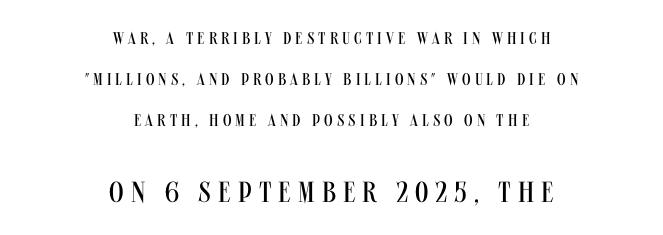
What stands out about the letter spacing? Its width — letters are far apart. Observe the absence of serifs on each vertical stroke in this sample. Compared with typical paragraphs, the rows here are farther apart. If you folded the block vertically in half, each line would mirror itself in length.
